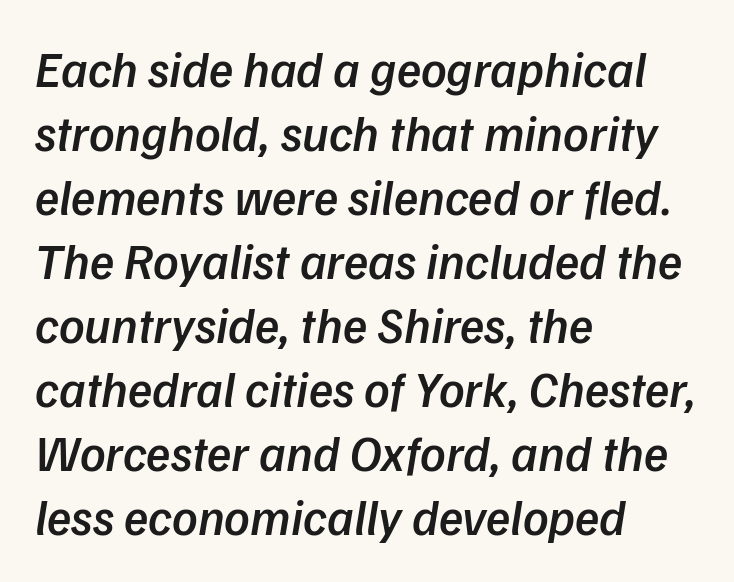
On the weight axis this lands at semibold, roughly 600. A clean baseline with only descenders dipping below it. Character widths vary here, with narrow letters taking less room than wide ones. The rendering keeps characters at their native spacing.
